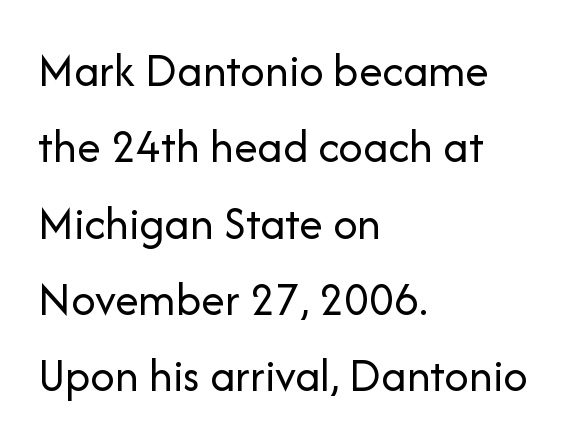
{"serif": "no", "italic": "no", "bold": "no", "weight": "regular", "width": "normal", "stroke_contrast": "low", "x_height": "medium", "monospaced": "no", "underline": "no", "align": "left", "line_spacing": "normal", "line_spacing_ratio": 1.59, "letter_spacing": "normal", "letter_spacing_em": 0.0, "glyph_px": 48}
